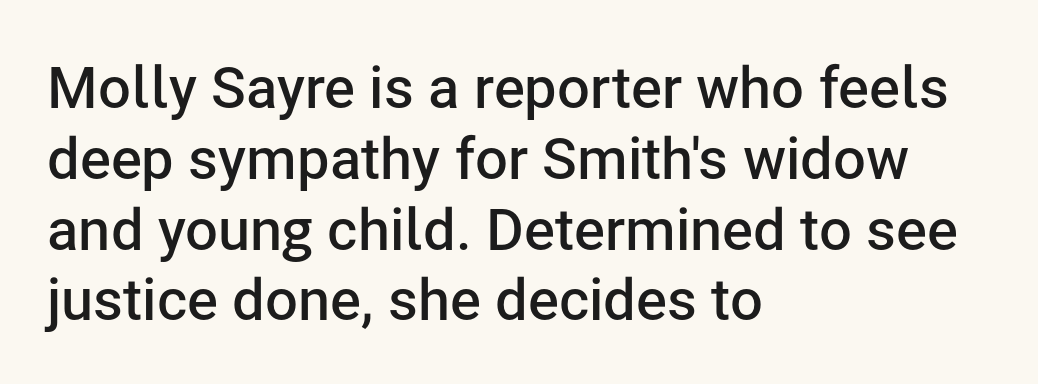
{"serif": "no", "italic": "no", "bold": "semi", "weight": "semibold", "width": "normal", "stroke_contrast": "low", "x_height": "medium", "monospaced": "no", "underline": "no", "align": "left", "line_spacing_ratio": 1.22, "letter_spacing": "normal", "letter_spacing_em": 0.0, "glyph_px": 58}
